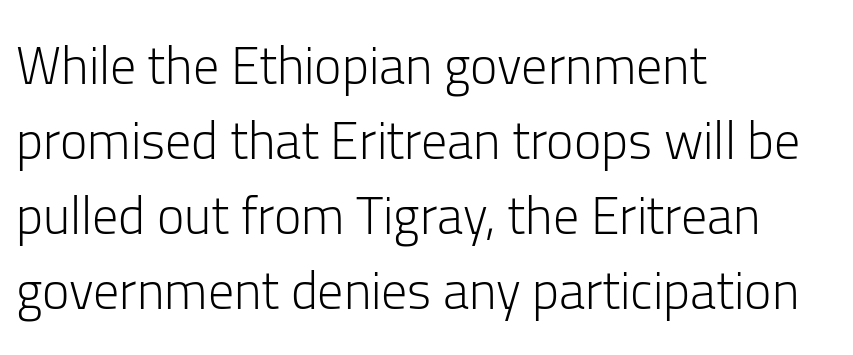
Q: Is the text bold? A: No.
Q: Is the text italic (slanted)? A: No, it is upright.
Q: Is the typeface a serif or a sans-serif typeface? A: Sans-serif.
Q: Is the text underlined? A: No.
Q: How is the paragraph aligned? A: Left-aligned.
Q: Is the spacing between letters normal or unusually wide? A: Normal.
Q: Is the spacing between lines tight, normal or loose? A: Normal.
Q: Width (condensed, normal, or wide)? A: Normal.
Q: Stroke contrast? A: Low.
Q: x-height? A: Medium.
Q: Monospaced? A: No.
